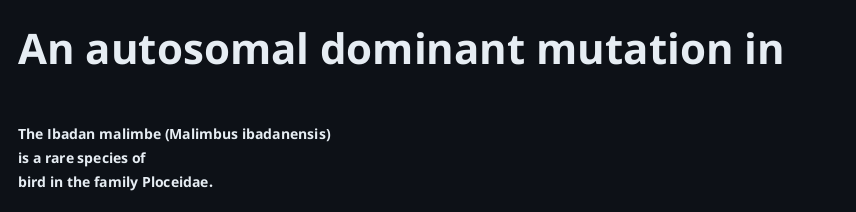
The image shows 42 px bold sans-serif type, upright; set left-aligned, normal line spacing (1.7x), normal letter spacing, not underlined; the first (top) block is 3.0x larger; low stroke contrast and a medium x-height.
